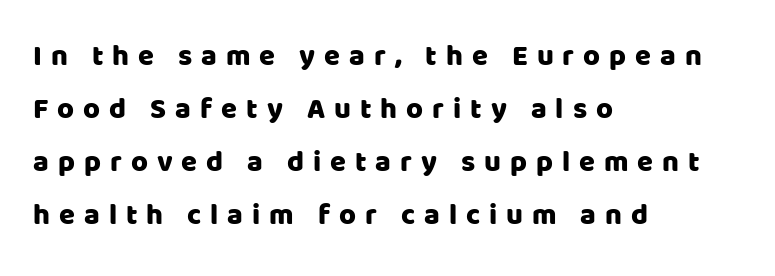
{"serif": "no", "italic": "no", "width": "normal", "stroke_contrast": "low", "x_height": "large", "monospaced": "no", "underline": "no", "align": "left", "line_spacing_ratio": 1.83, "letter_spacing": "wide", "letter_spacing_em": 0.31, "glyph_px": 29}
